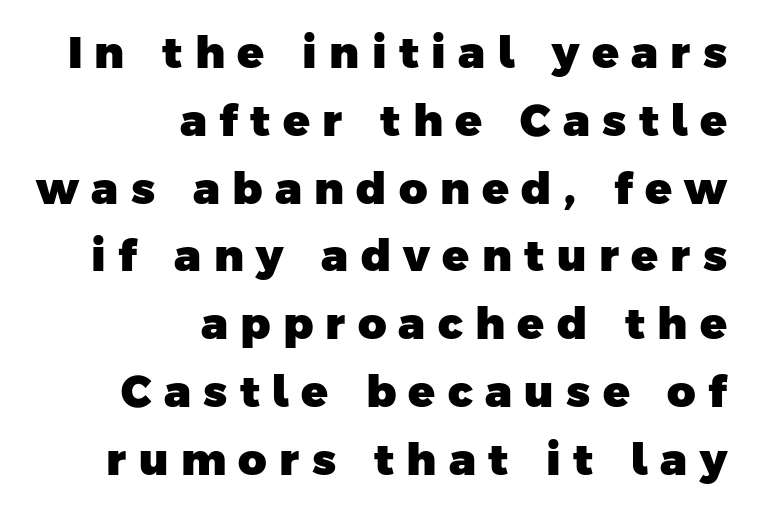
The image shows 44 px heavy sans-serif type; set right-aligned, normal line spacing (1.54x), unusually wide letter spacing (+0.28 em), not underlined; low stroke contrast and a medium x-height.
